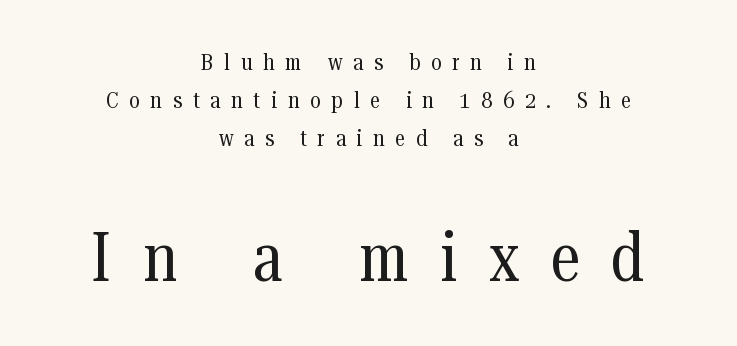
{"serif": "yes", "italic": "no", "bold": "no", "weight": "regular", "width": "condensed", "stroke_contrast": "medium", "x_height": "medium", "monospaced": "no", "underline": "no", "align": "center", "line_spacing": "normal", "line_spacing_ratio": 1.66, "letter_spacing": "wide", "letter_spacing_em": 0.47, "larger_block": "second", "size_ratio": 2.96, "glyph_px": 68}
